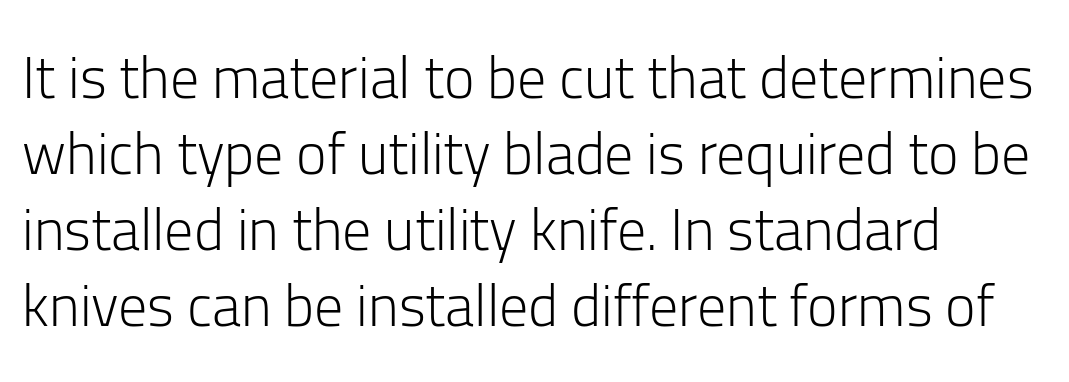
{"serif": "no", "italic": "no", "bold": "no", "weight": "light", "width": "normal", "stroke_contrast": "low", "x_height": "medium", "monospaced": "no", "underline": "no", "align": "left", "line_spacing": "normal", "line_spacing_ratio": 1.31, "letter_spacing": "normal", "letter_spacing_em": 0.0, "glyph_px": 58}
